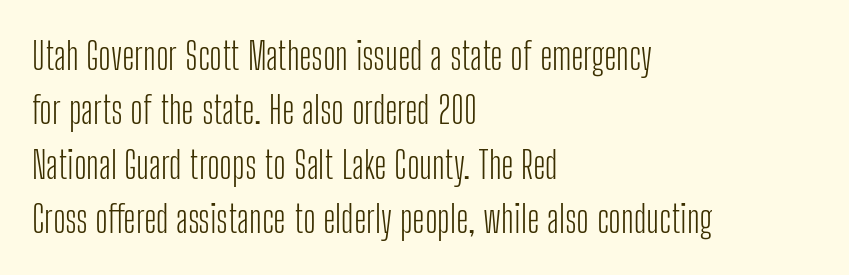
{"serif": "no", "italic": "no", "bold": "no", "weight": "light", "width": "condensed", "stroke_contrast": "low", "x_height": "medium", "monospaced": "no", "underline": "no", "align": "left", "line_spacing": "normal", "line_spacing_ratio": 1.43, "letter_spacing": "normal", "letter_spacing_em": 0.0, "glyph_px": 38}
